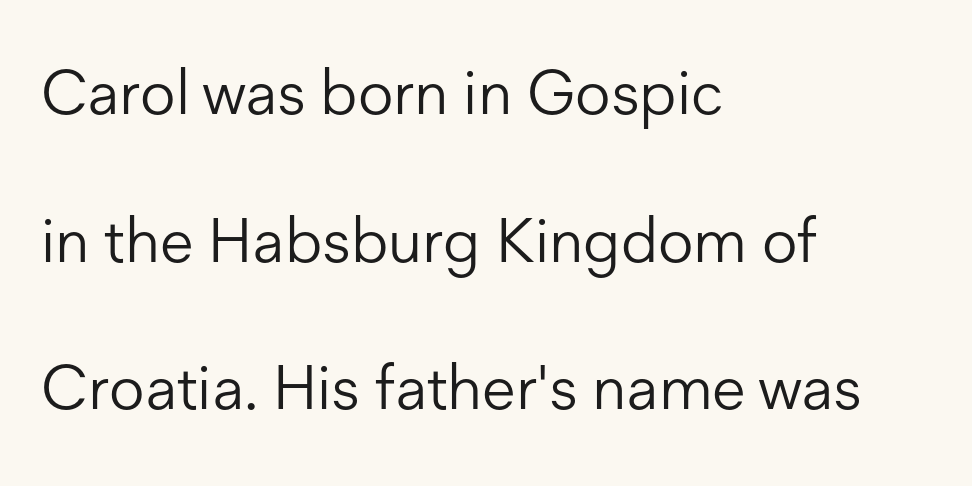
Notice how the passage keeps a crisp vertical edge on the left only. Underline: absent. A sans-serif font was chosen for this passage. Leading is clearly above the norm, producing a sparse column. The letters stand straight up with perfectly vertical stems.
